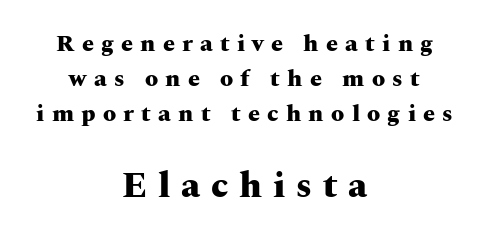
The image shows 36 px heavy, wide serif type, upright; set centered, normal line spacing (1.45x), unusually wide letter spacing (+0.3 em), not underlined; the second (bottom) block is 1.5x larger; medium stroke contrast and a medium x-height.
